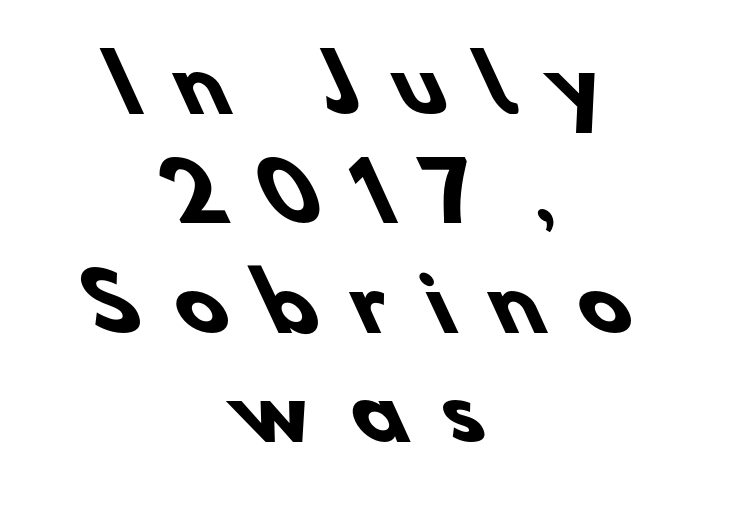
{"serif": "no", "bold": "yes", "weight": "heavy", "width": "normal", "stroke_contrast": "low", "x_height": "small", "monospaced": "no", "underline": "no", "align": "center", "line_spacing": "normal", "line_spacing_ratio": 1.42, "letter_spacing": "wide", "letter_spacing_em": 0.48, "glyph_px": 77}
